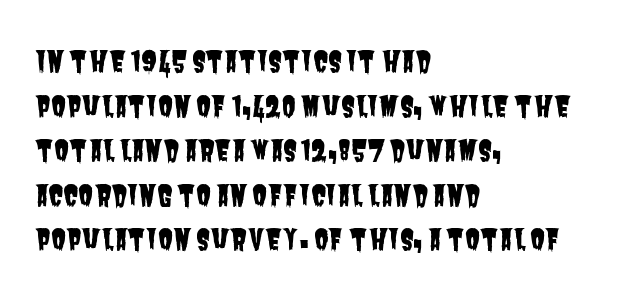
Words float on clear page, feet unadorned. Notice how descenders clear the ascenders below comfortably — that's standard leading. These lines are set flush left with a ragged right edge. You could not count columns in this text — the font is proportionally spaced. Letter spacing: default.
